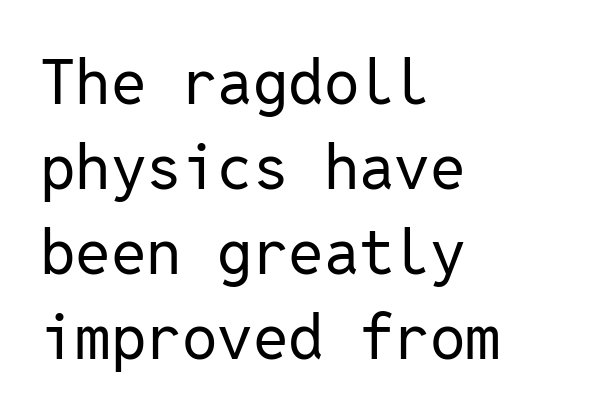
The rendering uses a moderate line-height, typical for paragraphs. One-word summary of the alignment: left. Serifs: no, the terminals of the letterforms are clean. The foot of each line stays bare and open. No letter is thick-stroked: the sample isn't bold. Nobody touched the tracking dial on this one.
